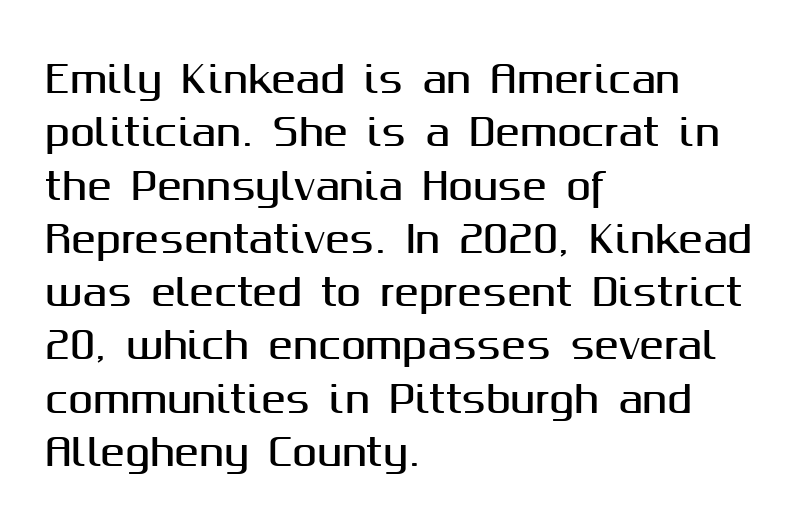
Q: Is the text italic (slanted)? A: No, it is upright.
Q: Is the typeface a serif or a sans-serif typeface? A: Sans-serif.
Q: Is the text underlined? A: No.
Q: How is the paragraph aligned? A: Left-aligned.
Q: Is the spacing between letters normal or unusually wide? A: Normal.
Q: Is the spacing between lines tight, normal or loose? A: Normal.
Q: Width (condensed, normal, or wide)? A: Normal.
Q: Stroke contrast? A: Medium.
Q: x-height? A: Medium.
Q: Monospaced? A: No.
